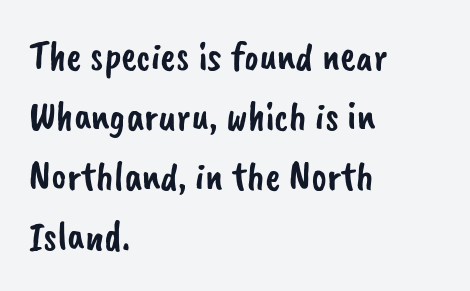
The image shows 41 px sans-serif type; set left-aligned, normal line spacing (1.46x), normal letter spacing, not underlined; low stroke contrast and a small x-height.
